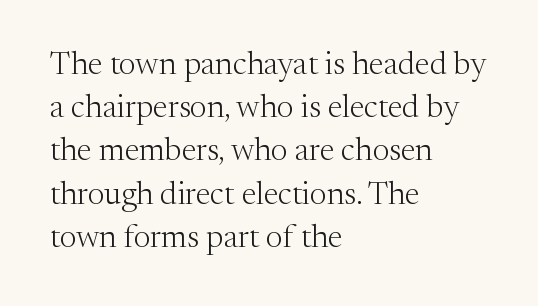
Q: Is the text bold? A: No.
Q: Is the text italic (slanted)? A: No, it is upright.
Q: Is the typeface a serif or a sans-serif typeface? A: Serif.
Q: Is the text underlined? A: No.
Q: How is the paragraph aligned? A: Left-aligned.
Q: Is the spacing between letters normal or unusually wide? A: Normal.
Q: Is the spacing between lines tight, normal or loose? A: Normal.
Q: Width (condensed, normal, or wide)? A: Normal.
Q: Stroke contrast? A: Medium.
Q: x-height? A: Medium.
Q: Monospaced? A: No.
